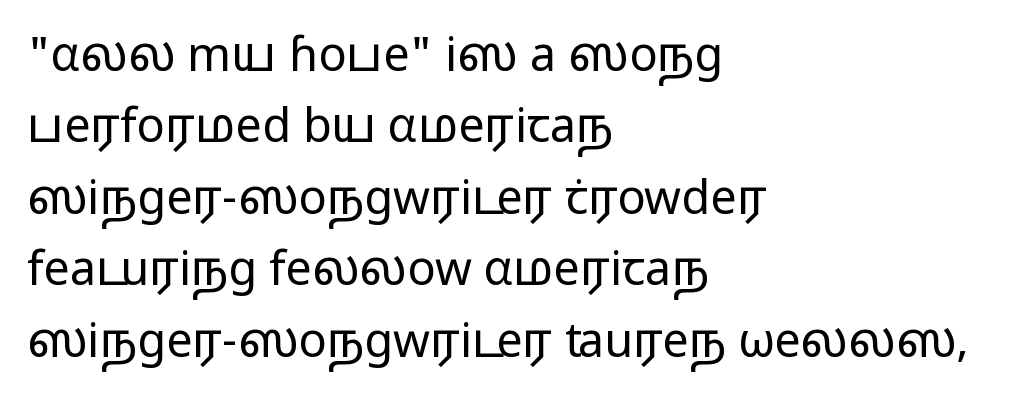
Q: Is the text bold? A: No.
Q: Is the text italic (slanted)? A: No, it is upright.
Q: Is the typeface a serif or a sans-serif typeface? A: Sans-serif.
Q: Is the text underlined? A: No.
Q: How is the paragraph aligned? A: Left-aligned.
Q: Is the spacing between letters normal or unusually wide? A: Normal.
Q: Is the spacing between lines tight, normal or loose? A: Normal.
Q: Width (condensed, normal, or wide)? A: Wide.
Q: Stroke contrast? A: Low.
Q: x-height? A: Medium.
Q: Monospaced? A: No.
